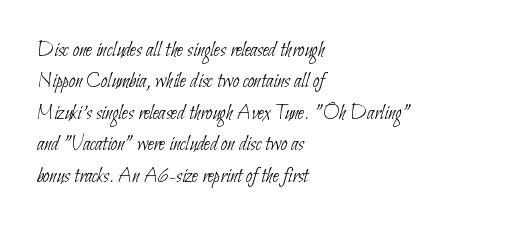
{"bold": "no", "underline": "no", "align": "left", "line_spacing": "normal", "line_spacing_ratio": 1.43, "letter_spacing": "normal", "letter_spacing_em": 0.0, "glyph_px": 22}
